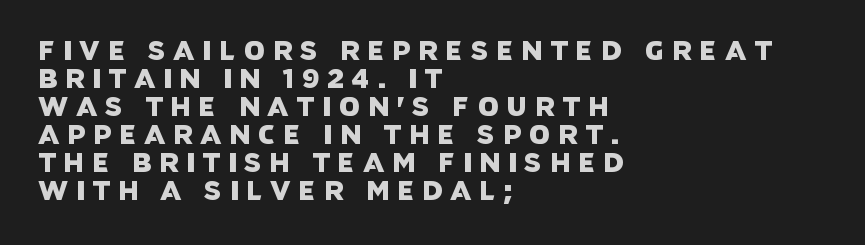
The image shows 27 px text type; set left-aligned, tight line spacing (1.04x), unusually wide letter spacing (+0.28 em), not underlined.
